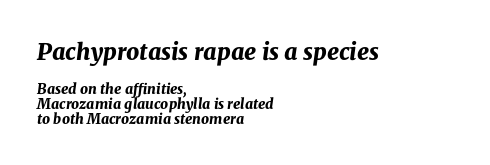
{"italic": "yes", "lean": "right", "slant_degrees": 8, "bold": "yes", "underline": "no", "align": "left", "line_spacing": "tight", "line_spacing_ratio": 1.07, "letter_spacing": "normal", "letter_spacing_em": 0.0, "larger_block": "first", "size_ratio": 1.64, "glyph_px": 23}
